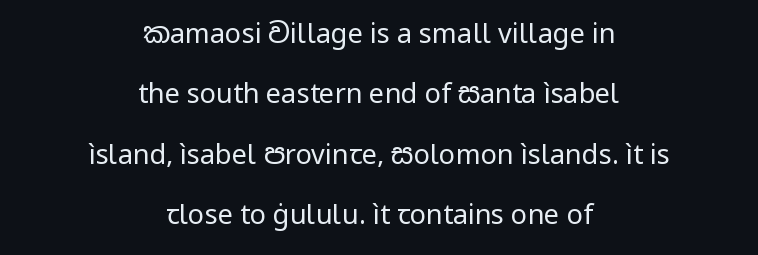
The image shows 27 px text type, upright; set centered, loose line spacing (2.24x), normal letter spacing, not underlined.
